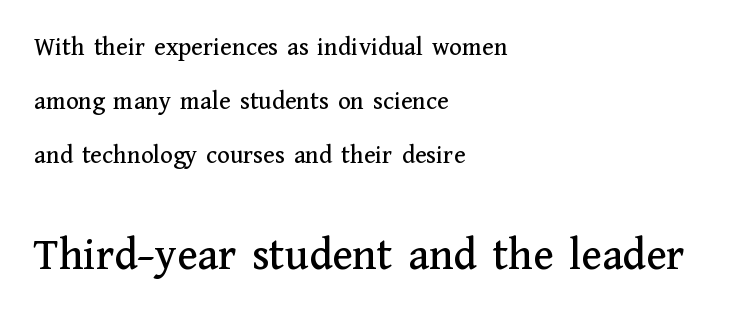
Each new line begins a long way beneath the previous one. Is this a sans? No — the strokes have serifs. These lines were composed using upright roman letters. Nobody touched the tracking dial on this one. Type without underlining.
